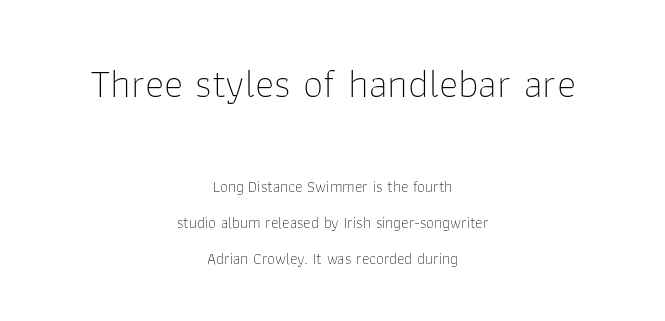
Letter spacing: default. You get the large type first, then a drop to smaller type. These lines are rendered in a variable-pitch font. Descenders are the only things crossing below the line. Note: no serifs on the glyphs. Unlike italic type, these characters show no tilt at all.
